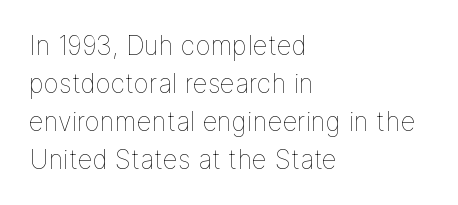
Visually the block forms a straight wall on the left and a jagged coastline on the right. Caption: standard tracking, unaltered. The type sits square on the baseline with zero lean. Weight: not bold — regular or lighter.
